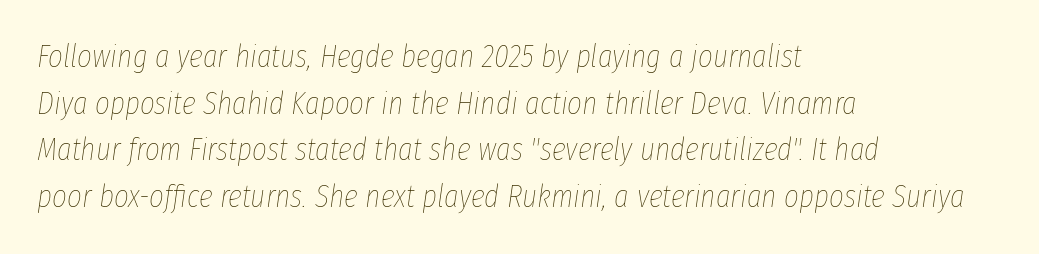
{"italic": "yes", "lean": "right", "slant_degrees": 8, "bold": "no", "weight": "thin", "width": "condensed", "stroke_contrast": "low", "x_height": "medium", "monospaced": "no", "underline": "no", "align": "left", "line_spacing": "normal", "line_spacing_ratio": 1.46, "letter_spacing": "normal", "letter_spacing_em": 0.0, "glyph_px": 32}
